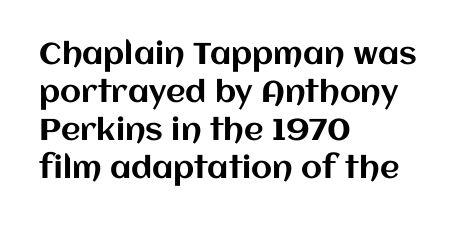
{"italic": "no", "width": "normal", "stroke_contrast": "medium", "x_height": "large", "monospaced": "no", "underline": "no", "align": "left", "line_spacing": "normal", "line_spacing_ratio": 1.27, "letter_spacing": "normal", "letter_spacing_em": 0.0, "glyph_px": 30}
